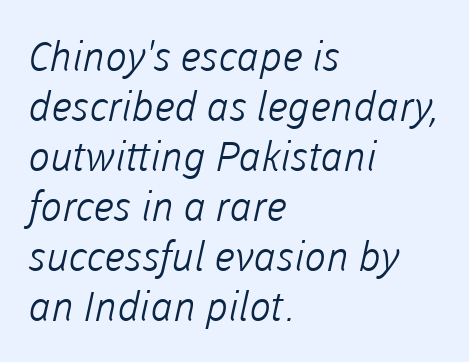
Q: Is the text bold? A: No.
Q: Is the typeface a serif or a sans-serif typeface? A: Sans-serif.
Q: Is the text underlined? A: No.
Q: How is the paragraph aligned? A: Left-aligned.
Q: Is the spacing between letters normal or unusually wide? A: Normal.
Q: Width (condensed, normal, or wide)? A: Normal.
Q: Stroke contrast? A: Low.
Q: x-height? A: Medium.
Q: Monospaced? A: No.
